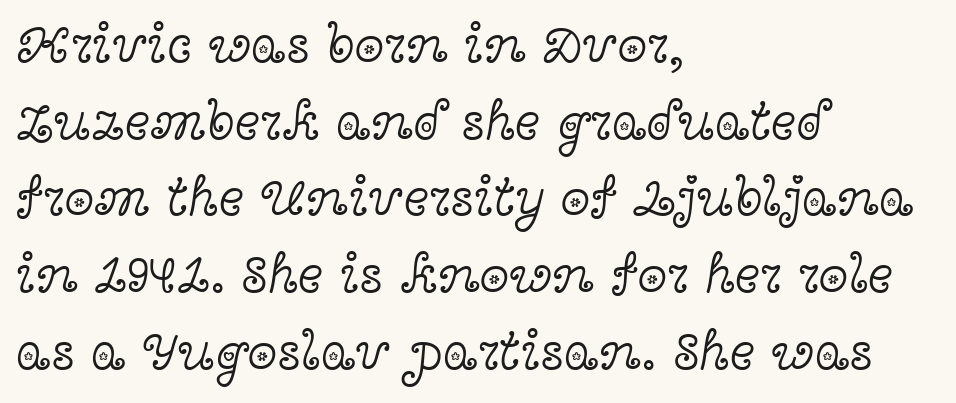
One-word summary of the alignment: left. Does the leading feel generous? No, just average. A clean baseline with only descenders dipping below it. The letters advance in unequal steps, a hallmark of proportional type.
